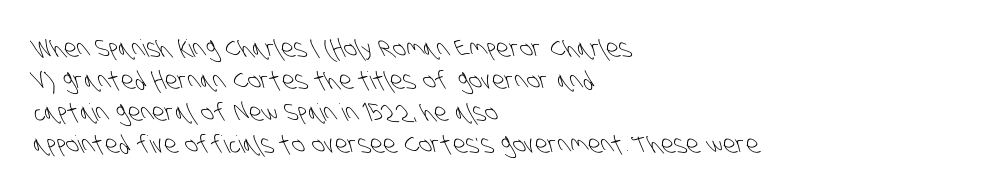
The image shows 24 px text type; set left-aligned, normal line spacing (1.33x), normal letter spacing, not underlined.
